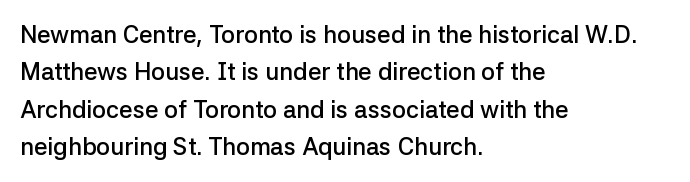
The image shows 24 px text type, upright; set left-aligned, normal line spacing (1.56x), normal letter spacing, not underlined.
